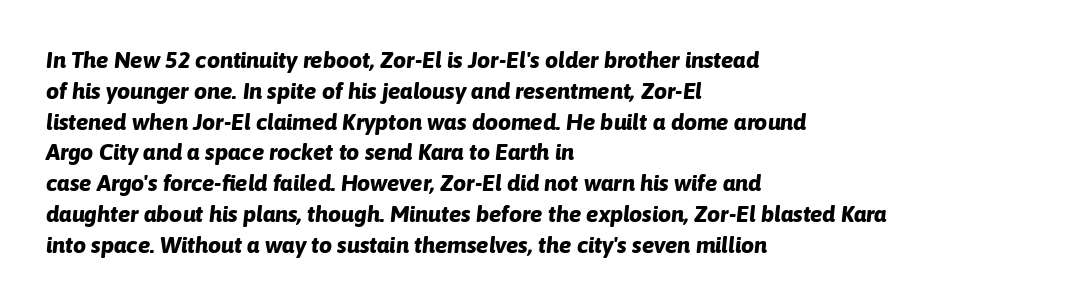
Q: Is the text bold? A: Yes.
Q: Is the text italic (slanted)? A: Yes, it leans right by about 6 degrees.
Q: Is the text underlined? A: No.
Q: How is the paragraph aligned? A: Left-aligned.
Q: Is the spacing between letters normal or unusually wide? A: Normal.
Q: Is the spacing between lines tight, normal or loose? A: Normal.
